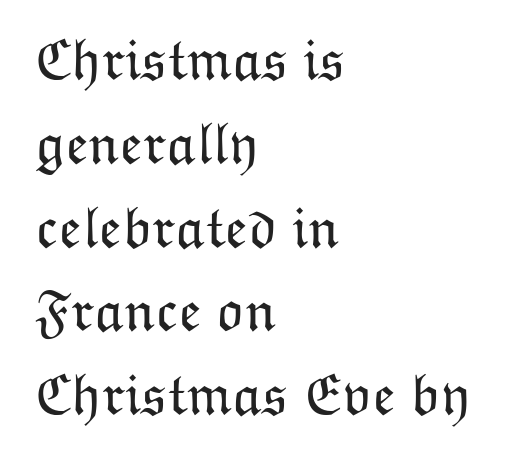
{"italic": "no", "bold": "no", "weight": "light", "width": "normal", "stroke_contrast": "low", "x_height": "medium", "monospaced": "no", "underline": "no", "align": "left", "line_spacing": "normal", "line_spacing_ratio": 1.42, "letter_spacing": "normal", "letter_spacing_em": 0.0, "glyph_px": 59}
